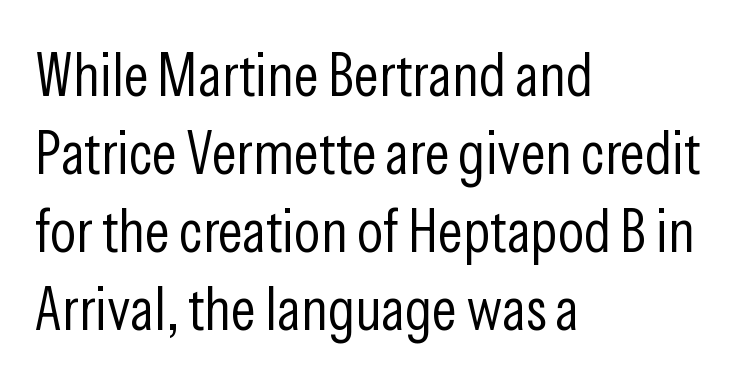
{"serif": "no", "italic": "no", "bold": "no", "weight": "light", "width": "condensed", "stroke_contrast": "low", "x_height": "medium", "monospaced": "no", "underline": "no", "align": "left", "line_spacing": "normal", "line_spacing_ratio": 1.28, "letter_spacing": "normal", "letter_spacing_em": 0.0, "glyph_px": 61}
